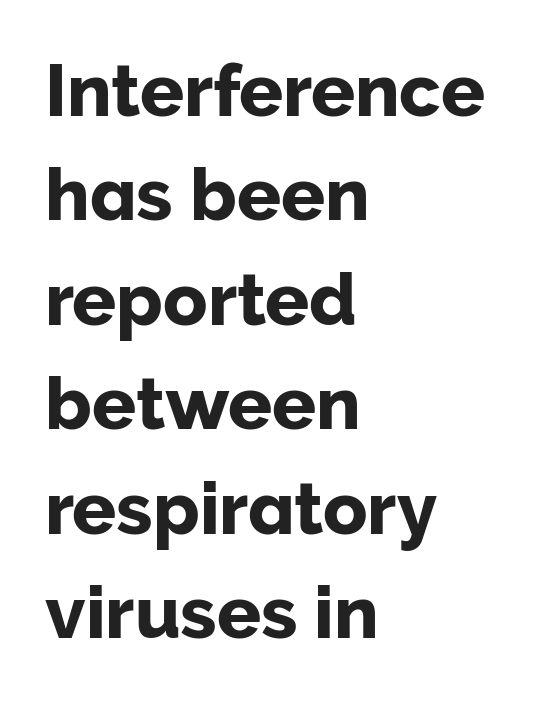
Q: Is the text italic (slanted)? A: No, it is upright.
Q: Is the typeface a serif or a sans-serif typeface? A: Sans-serif.
Q: Is the text underlined? A: No.
Q: How is the paragraph aligned? A: Left-aligned.
Q: Is the spacing between letters normal or unusually wide? A: Normal.
Q: Is the spacing between lines tight, normal or loose? A: Normal.
Q: Width (condensed, normal, or wide)? A: Normal.
Q: Stroke contrast? A: Low.
Q: x-height? A: Medium.
Q: Monospaced? A: No.
